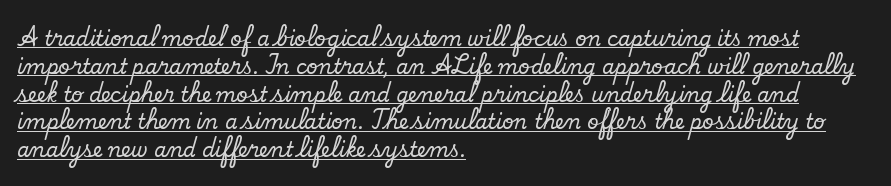
Q: Is the text italic (slanted)? A: Yes.
Q: Is the text underlined? A: Yes.
Q: How is the paragraph aligned? A: Left-aligned.
Q: Is the spacing between letters normal or unusually wide? A: Normal.
Q: Is the spacing between lines tight, normal or loose? A: Normal.
